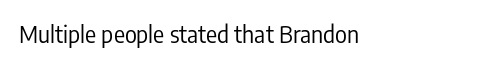
The image shows 23 px text type, upright; set normal letter spacing, not underlined.
